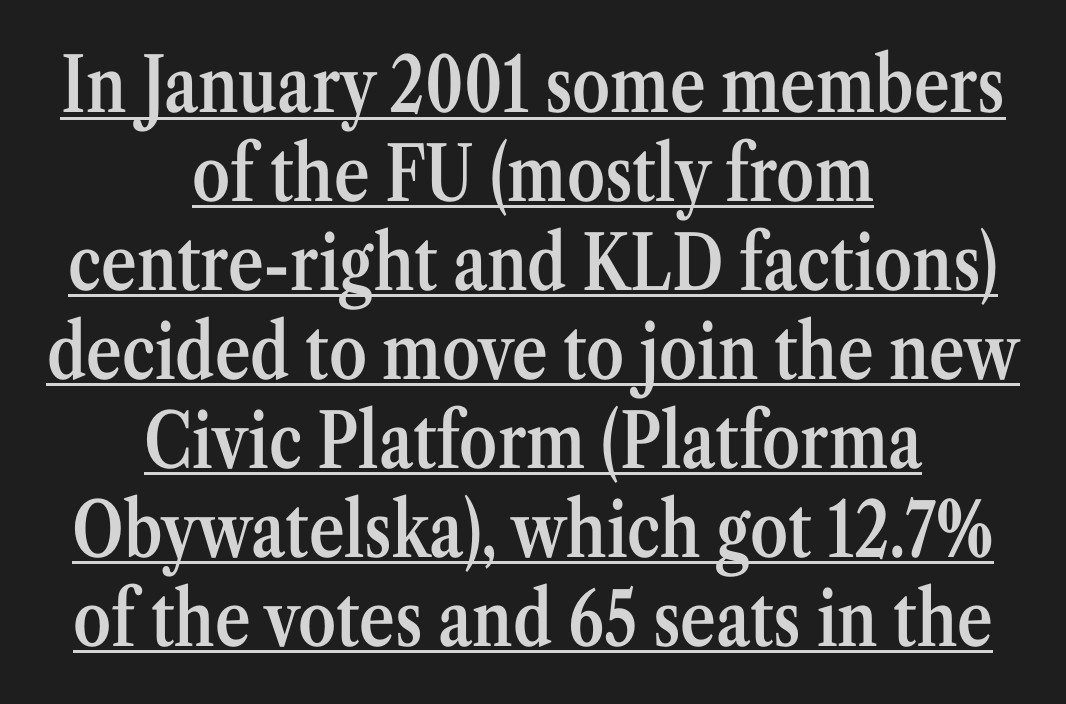
{"serif": "yes", "italic": "no", "bold": "semi", "weight": "semibold", "width": "condensed", "stroke_contrast": "medium", "x_height": "medium", "monospaced": "no", "underline": "yes", "align": "center", "line_spacing_ratio": 1.17, "letter_spacing": "normal", "letter_spacing_em": 0.0, "glyph_px": 76}
